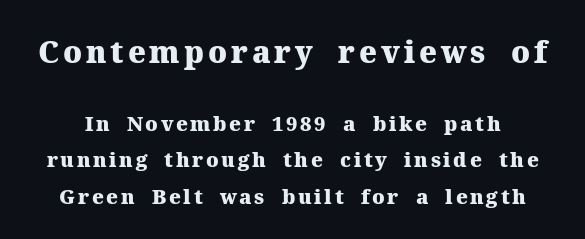
{"serif": "yes", "italic": "no", "bold": "yes", "weight": "heavy", "width": "normal", "stroke_contrast": "medium", "x_height": "medium", "monospaced": "no", "underline": "no", "line_spacing_ratio": 1.83, "larger_block": "first", "size_ratio": 1.5, "glyph_px": 30}
